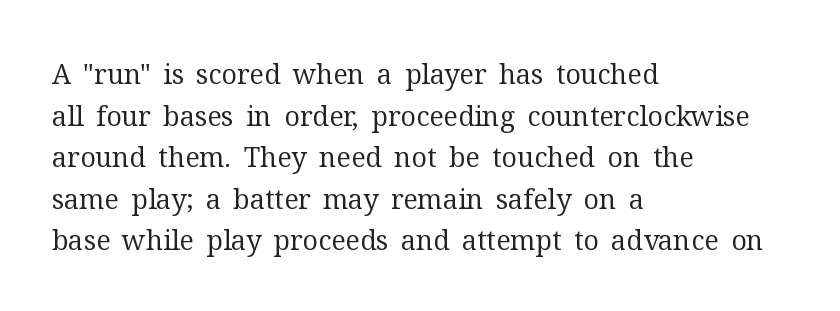
Q: Is the text bold? A: No.
Q: Is the text italic (slanted)? A: No, it is upright.
Q: Is the text underlined? A: No.
Q: How is the paragraph aligned? A: Left-aligned.
Q: Is the spacing between letters normal or unusually wide? A: Normal.
Q: Is the spacing between lines tight, normal or loose? A: Normal.
